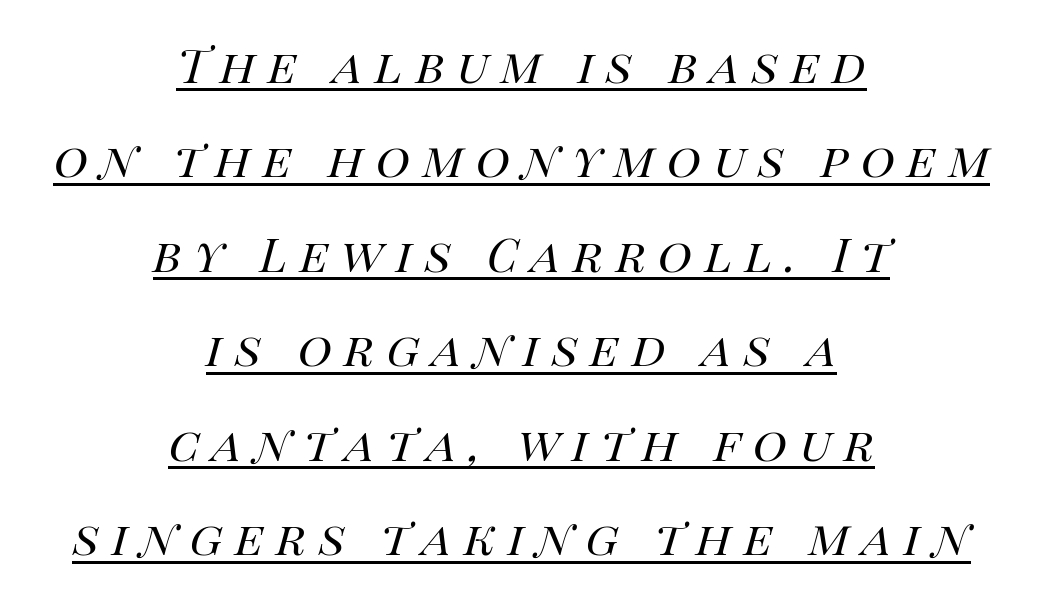
The image shows 47 px regular-weight type, italic (leaning right); set centered, loose line spacing (2.01x), unusually wide letter spacing (+0.26 em), underlined; high stroke contrast and a large x-height.
